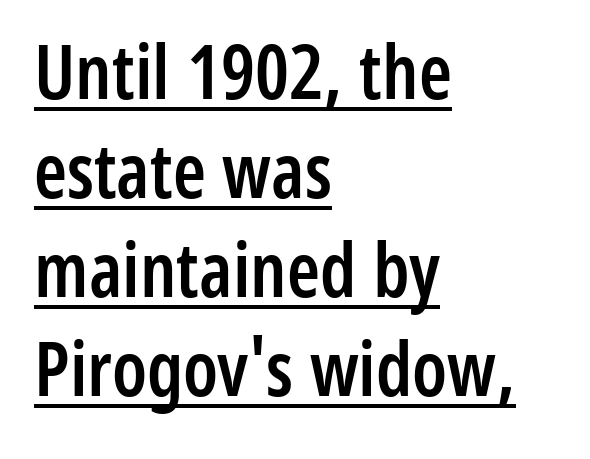
The image shows 75 px semibold, condensed sans-serif type, upright; set left-aligned, normal line spacing (1.32x), normal letter spacing, underlined; low stroke contrast and a medium x-height.
